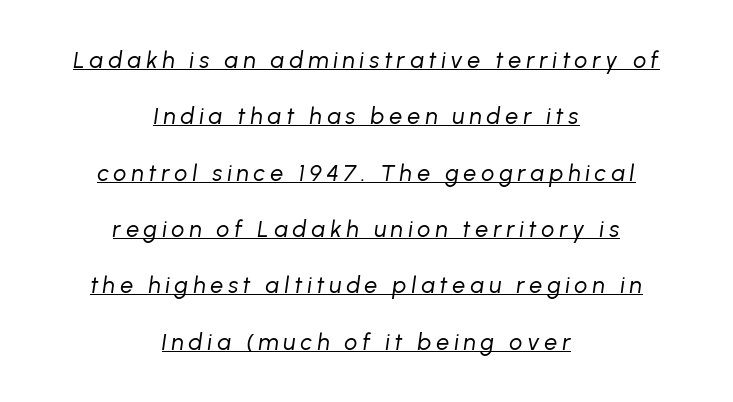
Words appear elongated and porous because spacing is wide. Line spacing here is loose. Where is the straight margin? There isn't one; the lines are centered. Beneath each row of characters lies a ruled line. No heavy texture on the line: the type isn't bold.
